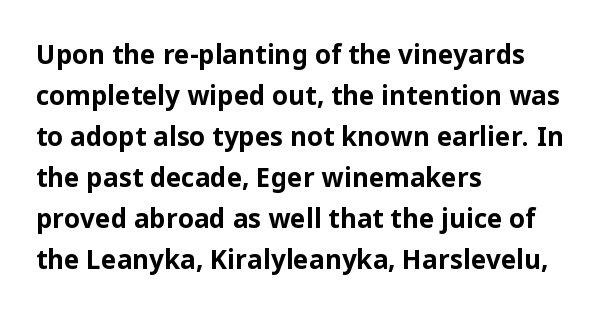
Standard letterfit; no display-style spreading of the glyphs. Compared with typical paragraphs, the rows here are spaced about the same. A bare baseline throughout the passage. Every stem runs plumb, perpendicular to the baseline. The typesetter chose a ragged-right arrangement here. The font is running at its bold setting.
